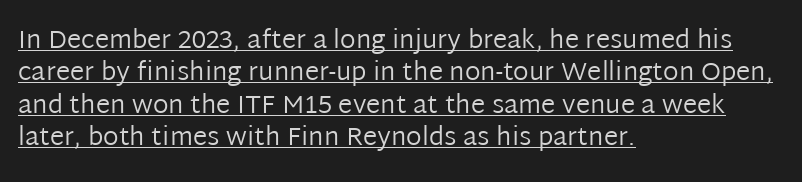
A student would call this left alignment; a typographer would say flush left, rag right. The type sits square on the baseline with zero lean. What's the leading like? Ordinary, nothing unusual. The font sits on the lighter half of the weight spectrum, regular included.
